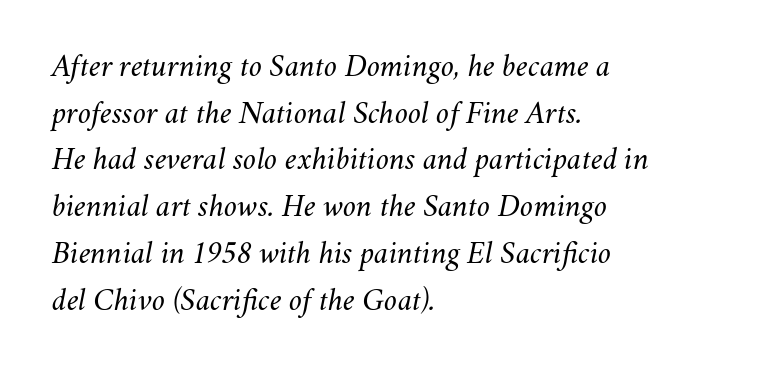
Is the letter spacing exaggerated? No — it looks like the ordinary default. Do the characters align in a grid? No, the font is proportional. The baseline area is clear. Stroke mass is kept to a normal reading level or below.
